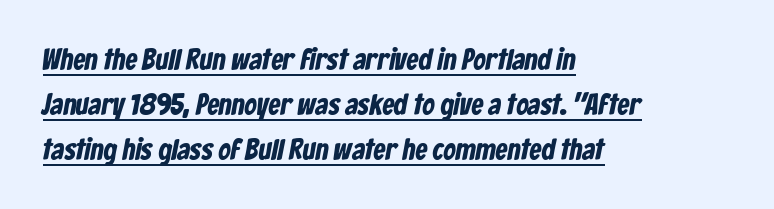
Reading down the column, the eye jumps a familiar distance to each next line. These lines are rendered in a variable-pitch font. In terms of letterform style, serifs are entirely absent. Is the letter spacing exaggerated? No — it looks like the ordinary default.
